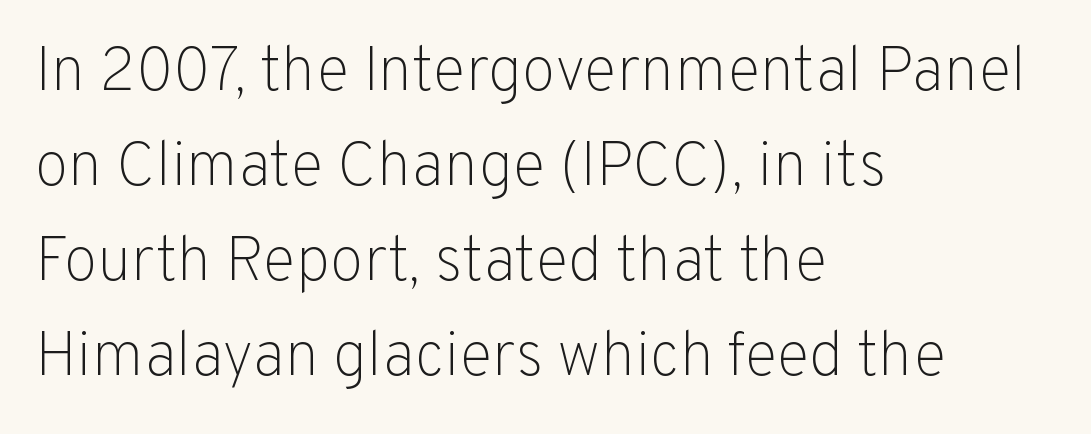
{"serif": "no", "italic": "no", "bold": "no", "weight": "light", "width": "normal", "stroke_contrast": "low", "x_height": "medium", "monospaced": "no", "underline": "no", "align": "left", "line_spacing": "normal", "line_spacing_ratio": 1.53, "letter_spacing": "normal", "letter_spacing_em": 0.0, "glyph_px": 62}
